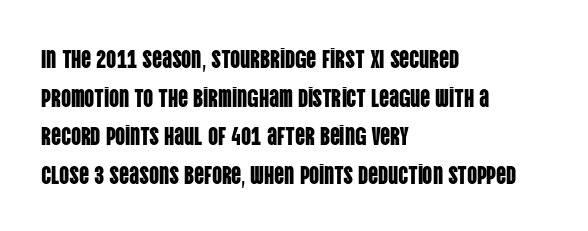
The image shows 25 px text type, upright; set left-aligned, normal line spacing (1.55x), normal letter spacing, not underlined.
